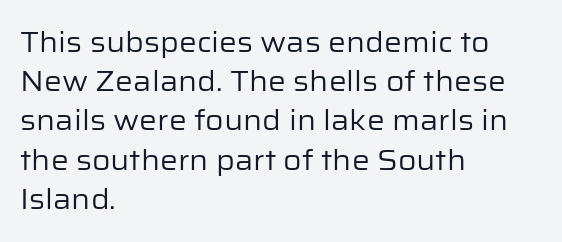
The image shows 28 px regular-weight sans-serif type, upright; set left-aligned, normal line spacing (1.4x), normal letter spacing, not underlined; low stroke contrast and a medium x-height.
